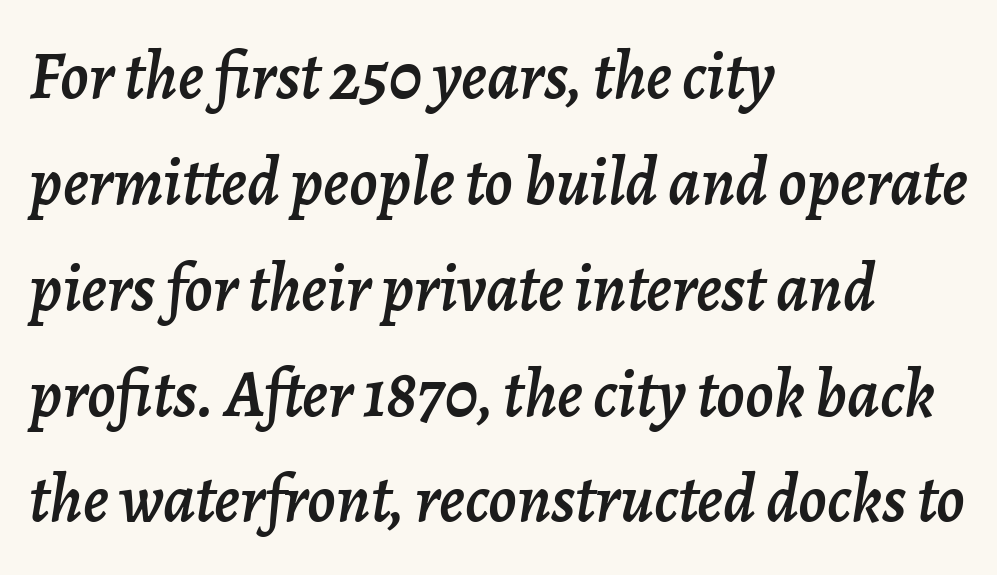
The image shows 67 px text type, italic (leaning right); set left-aligned, normal line spacing (1.58x), normal letter spacing, not underlined; low stroke contrast and a medium x-height.
